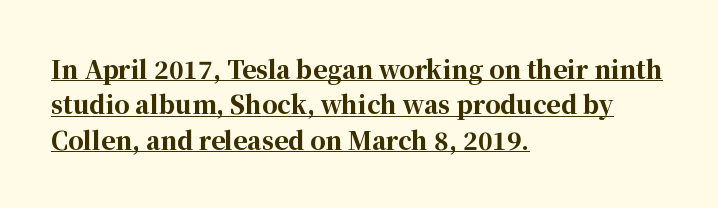
Q: Is the text bold? A: Yes.
Q: Is the text italic (slanted)? A: No, it is upright.
Q: Is the text underlined? A: Yes.
Q: How is the paragraph aligned? A: Left-aligned.
Q: Is the spacing between letters normal or unusually wide? A: Normal.
Q: Is the spacing between lines tight, normal or loose? A: Normal.
